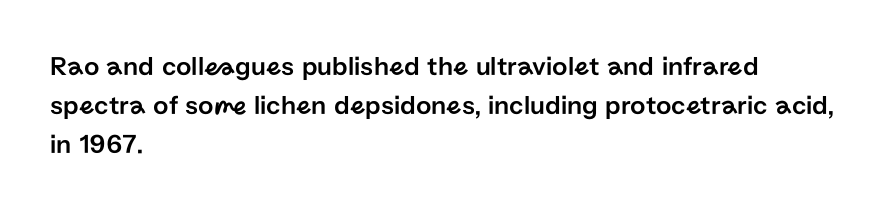
The image shows 27 px text type, upright; set left-aligned, normal line spacing (1.45x), normal letter spacing, not underlined.
